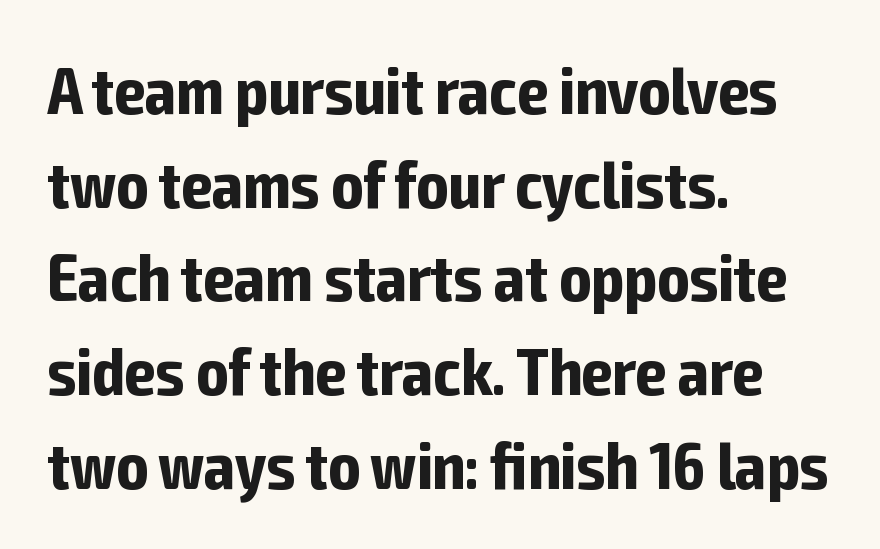
Q: Is the text bold? A: Yes.
Q: Is the text italic (slanted)? A: No, it is upright.
Q: Is the typeface a serif or a sans-serif typeface? A: Sans-serif.
Q: Is the text underlined? A: No.
Q: How is the paragraph aligned? A: Left-aligned.
Q: Is the spacing between letters normal or unusually wide? A: Normal.
Q: Is the spacing between lines tight, normal or loose? A: Normal.
Q: Width (condensed, normal, or wide)? A: Condensed.
Q: Stroke contrast? A: Low.
Q: x-height? A: Medium.
Q: Monospaced? A: No.
